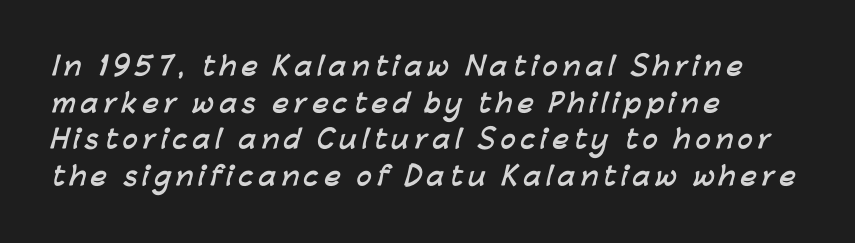
The image shows 25 px bold type; set left-aligned, normal line spacing (1.47x), unusually wide letter spacing (+0.2 em), not underlined.
